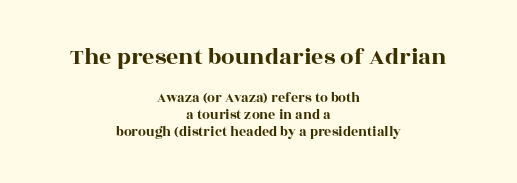
The image shows 24 px text type, upright; set centered, line spacing 1.21x, normal letter spacing, not underlined; the first (top) block is 1.71x larger.
